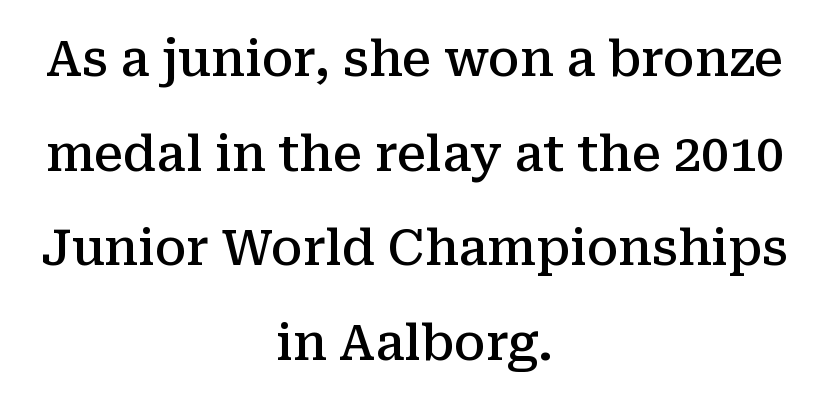
The image shows 49 px semibold serif type, upright; set centered, loose line spacing (1.93x), normal letter spacing, not underlined; medium stroke contrast and a medium x-height.
